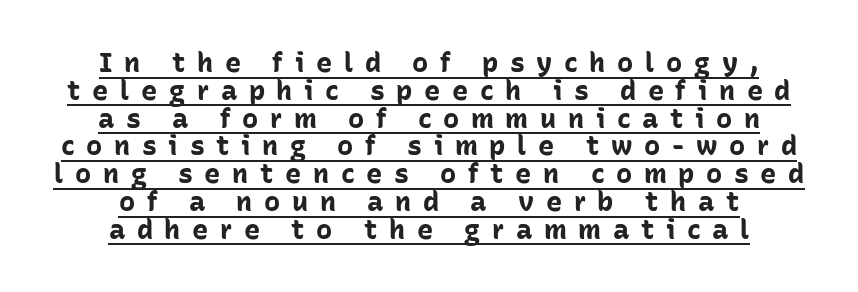
The image shows 27 px bold type, upright; set centered, tight line spacing (1.03x), unusually wide letter spacing (+0.43 em), underlined.
